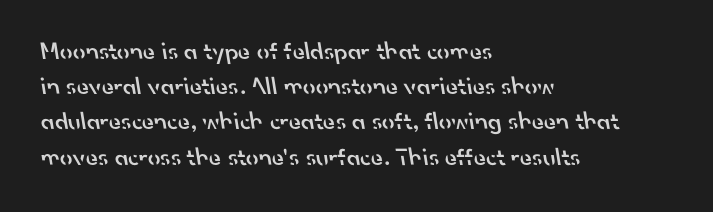
Typesetter's note: demi weight, one step under bold. In terms of leading, this rendering sits right in the middle. Type without underlining. Casual observation: everything's shoved over to the left. What stands out about the letter spacing? Nothing — it is the standard amount.
